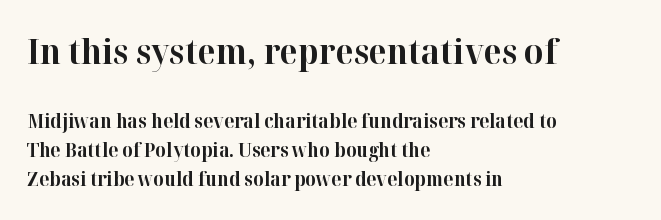
These lines carry a lot of weight — the face is fully bold. Inter-character spacing is left at the font's built-in metrics. Layout note: lines flush left. These lines were composed using upright roman letters. The rendering uses natural spacing where letterforms have individual widths. Letterform terminals end in serifs throughout the passage.
